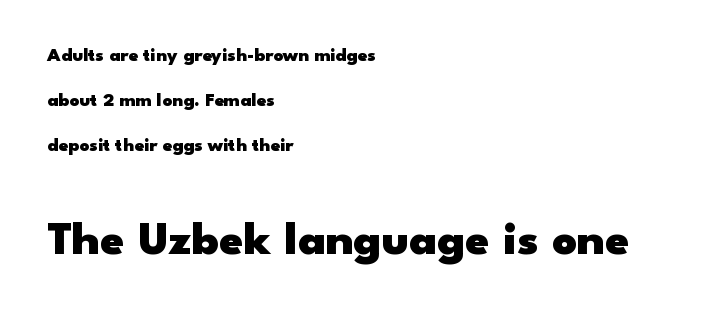
Q: Is the text bold? A: Yes.
Q: Is the text italic (slanted)? A: No, it is upright.
Q: Is the typeface a serif or a sans-serif typeface? A: Sans-serif.
Q: Is the text underlined? A: No.
Q: How is the paragraph aligned? A: Left-aligned.
Q: Is the spacing between letters normal or unusually wide? A: Normal.
Q: Is the spacing between lines tight, normal or loose? A: Loose.
Q: Which block of text is set in a larger size, the first (top) or the second (bottom)? A: The second (bottom) one.
Q: Width (condensed, normal, or wide)? A: Wide.
Q: Stroke contrast? A: Low.
Q: x-height? A: Small.
Q: Monospaced? A: No.
